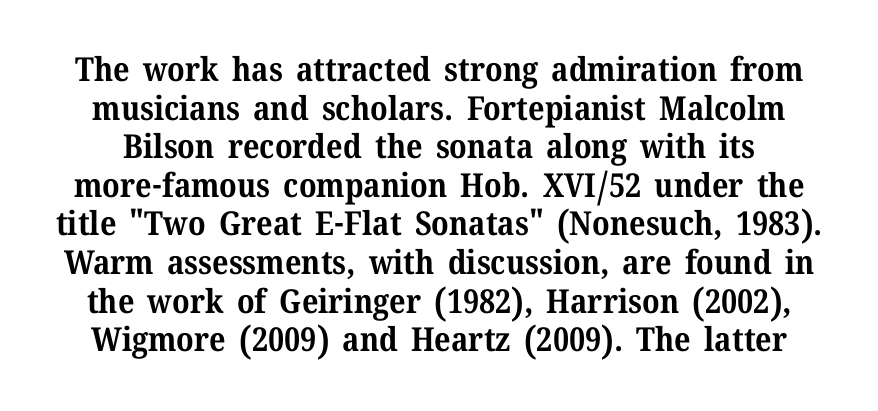
Q: Is the text bold? A: Yes.
Q: Is the text italic (slanted)? A: No, it is upright.
Q: Is the typeface a serif or a sans-serif typeface? A: Serif.
Q: Is the text underlined? A: No.
Q: Is the spacing between letters normal or unusually wide? A: Normal.
Q: Width (condensed, normal, or wide)? A: Normal.
Q: Stroke contrast? A: Medium.
Q: x-height? A: Medium.
Q: Monospaced? A: No.
